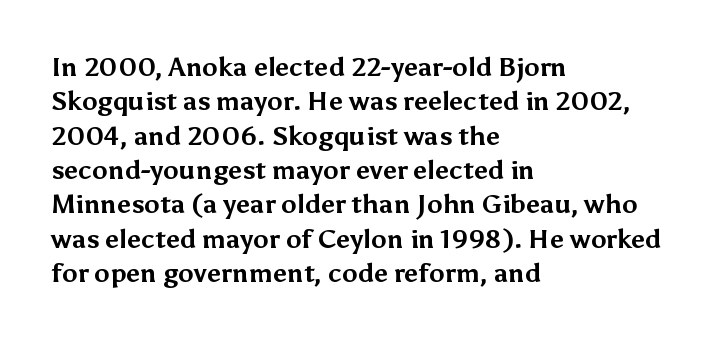
The image shows 26 px bold type, upright; set left-aligned, normal line spacing (1.32x), normal letter spacing, not underlined.
